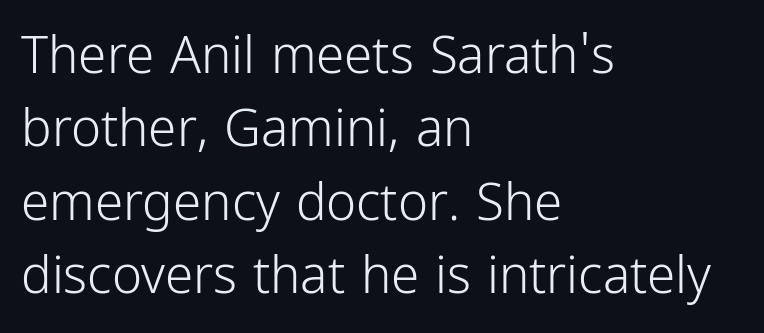
{"serif": "no", "italic": "no", "bold": "no", "weight": "light", "width": "condensed", "stroke_contrast": "low", "x_height": "medium", "monospaced": "no", "underline": "no", "align": "left", "line_spacing": "normal", "line_spacing_ratio": 1.44, "letter_spacing": "normal", "letter_spacing_em": 0.0, "glyph_px": 51}
